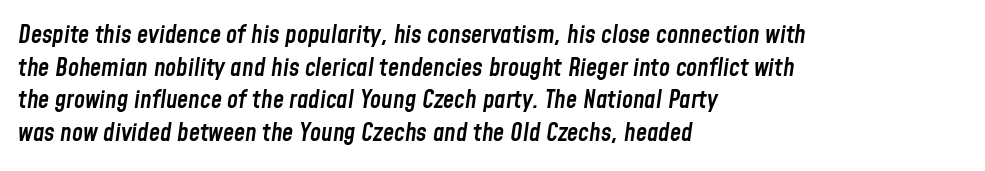
Q: Is the text bold? A: Semi-bold.
Q: Is the text italic (slanted)? A: Yes, it leans right by about 8 degrees.
Q: Is the text underlined? A: No.
Q: How is the paragraph aligned? A: Left-aligned.
Q: Is the spacing between letters normal or unusually wide? A: Normal.
Q: Is the spacing between lines tight, normal or loose? A: Normal.
